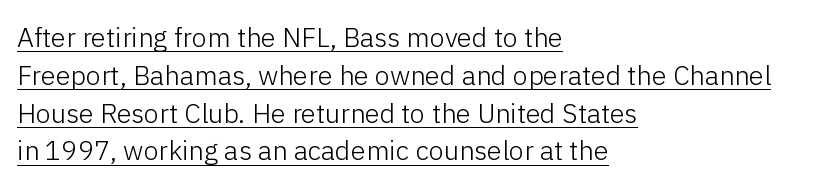
The image shows 27 px text type, upright; set left-aligned, normal line spacing (1.4x), normal letter spacing, underlined.
